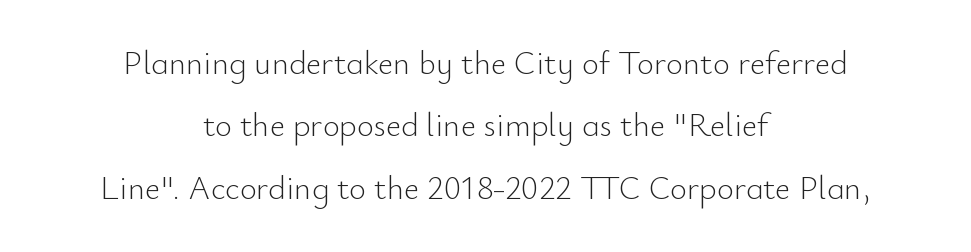
Q: Is the text bold? A: No.
Q: Is the text italic (slanted)? A: No, it is upright.
Q: Is the typeface a serif or a sans-serif typeface? A: Sans-serif.
Q: Is the text underlined? A: No.
Q: How is the paragraph aligned? A: Centered.
Q: Is the spacing between letters normal or unusually wide? A: Normal.
Q: Width (condensed, normal, or wide)? A: Normal.
Q: Stroke contrast? A: Low.
Q: x-height? A: Small.
Q: Monospaced? A: No.
